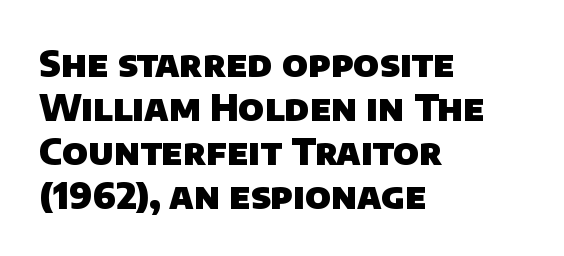
{"serif": "no", "bold": "yes", "weight": "heavy", "width": "normal", "stroke_contrast": "low", "x_height": "large", "monospaced": "no", "underline": "no", "align": "left", "line_spacing_ratio": 1.22, "letter_spacing": "normal", "letter_spacing_em": 0.0, "glyph_px": 36}
